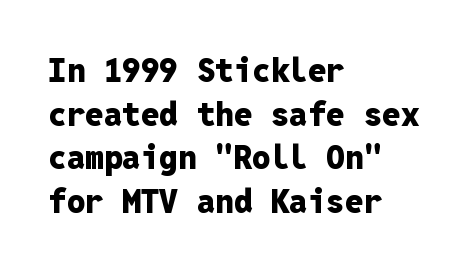
The image shows 33 px heavy sans-serif type, upright, monospaced; set left-aligned, normal line spacing (1.32x), normal letter spacing, not underlined; low stroke contrast and a medium x-height.
